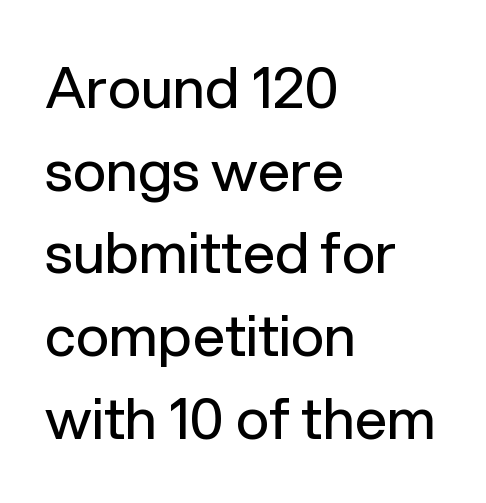
{"serif": "no", "italic": "no", "bold": "no", "weight": "regular", "width": "normal", "stroke_contrast": "low", "x_height": "medium", "monospaced": "no", "underline": "no", "align": "left", "line_spacing": "normal", "line_spacing_ratio": 1.45, "letter_spacing": "normal", "letter_spacing_em": 0.0, "glyph_px": 57}
